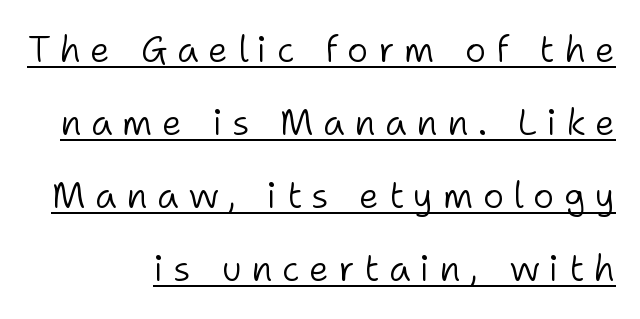
The image shows 36 px light sans-serif type, upright; set right-aligned, loose line spacing (2.03x), unusually wide letter spacing (+0.26 em), underlined; low stroke contrast and a medium x-height.
